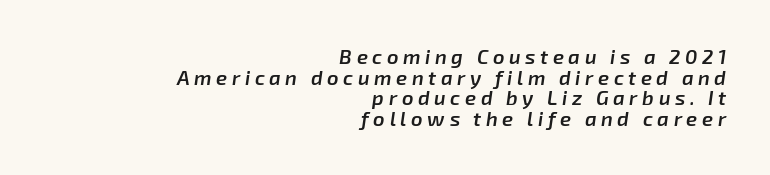
The letterforms stand isolated, each surrounded by extra space. Compared with a flush-left layout, this one pins lines to the opposite, right side. One glance says dense: line gaps are narrower than usual. Unmarked baselines from the first word to the last. Look at the stroke-to-counter ratio: somewhat heavy, a semibold.
